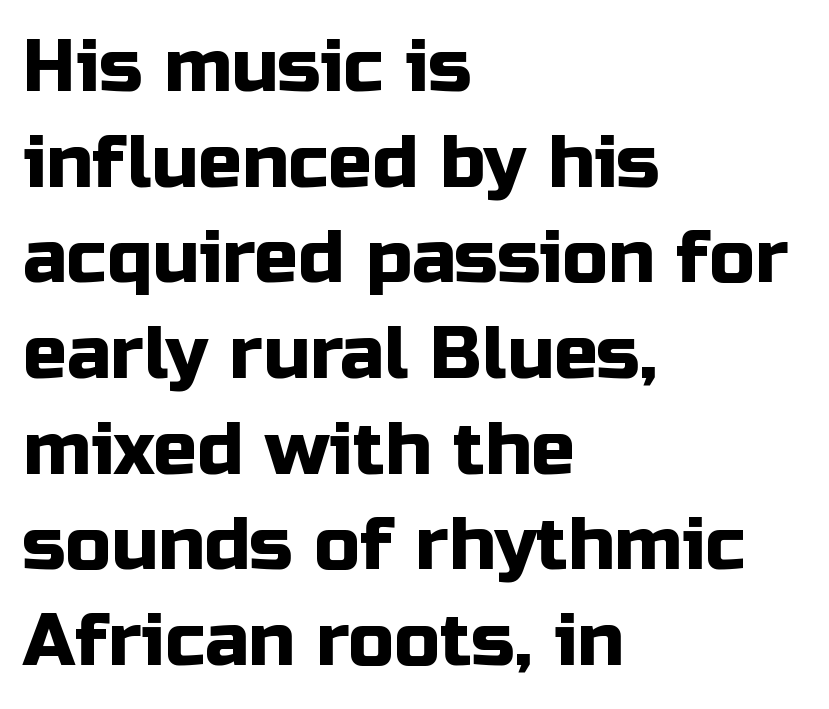
{"serif": "no", "italic": "no", "width": "normal", "stroke_contrast": "low", "x_height": "medium", "monospaced": "no", "underline": "no", "align": "left", "line_spacing": "normal", "line_spacing_ratio": 1.31, "letter_spacing": "normal", "letter_spacing_em": 0.0, "glyph_px": 73}
